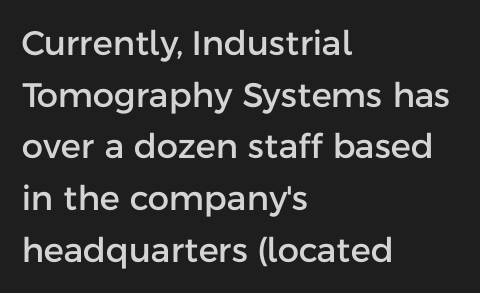
{"serif": "no", "italic": "no", "width": "normal", "stroke_contrast": "low", "x_height": "medium", "monospaced": "no", "underline": "no", "align": "left", "line_spacing": "normal", "line_spacing_ratio": 1.52, "letter_spacing": "normal", "letter_spacing_em": 0.0, "glyph_px": 34}
